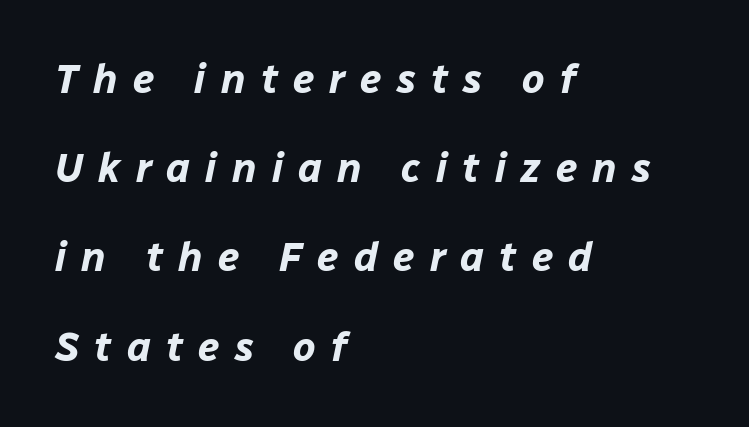
{"italic": "yes", "lean": "right", "slant_degrees": 12, "bold": "yes", "weight": "bold", "width": "normal", "stroke_contrast": "low", "x_height": "medium", "monospaced": "no", "underline": "no", "align": "left", "line_spacing": "loose", "line_spacing_ratio": 2.23, "letter_spacing": "wide", "letter_spacing_em": 0.38, "glyph_px": 40}
